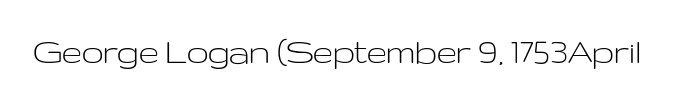
Heft: none added — not bold. Clear beneath every line of the passage. Tracking value appears to be zero — textbook default spacing. Characters remain perfectly vertical along every line. Here the designer chose a conventional face with non-uniform glyph widths.
